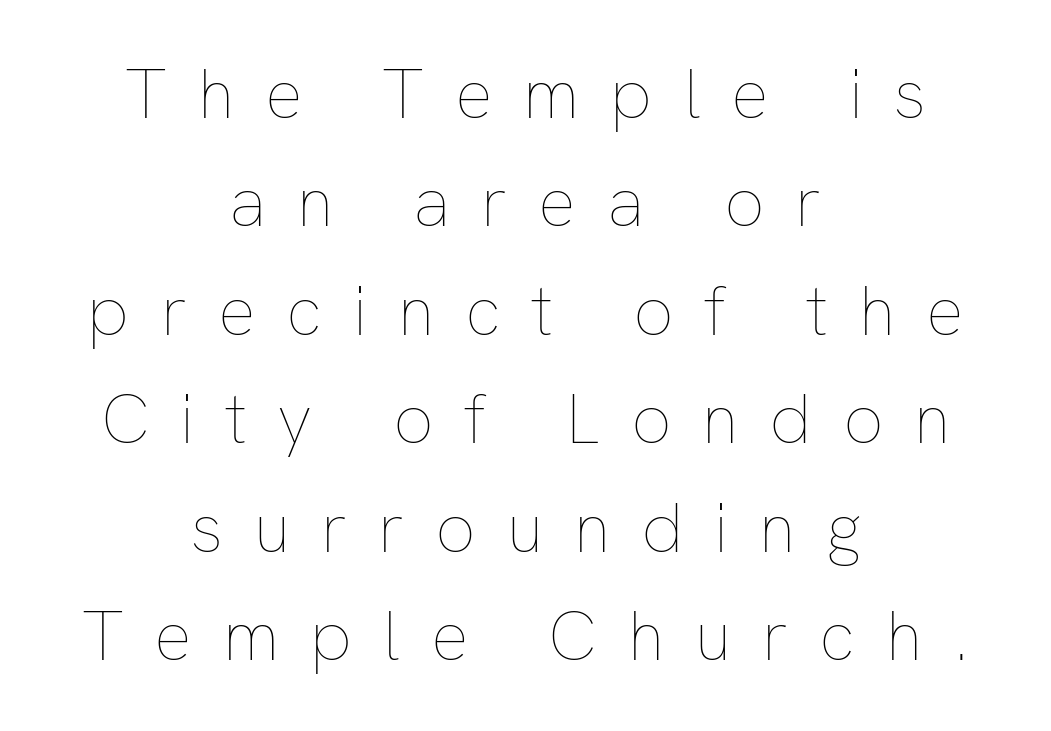
The compositor balanced each line on the midline. These lines sit exactly where default settings would place them. Check the space under the baseline: it is left empty. Do the characters align in a grid? No, the font is proportional. A typesetter would call this heavily tracked-out type.
